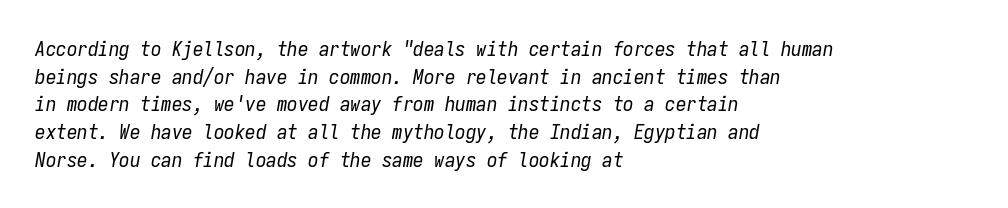
Compared with a centered layout, this one pins lines to the left instead. The weight would be labelled regular, book, light, or lighter still. Descenders hang freely into open space. Yep, that's italic — everything's leaning. Line spacing here is normal.
